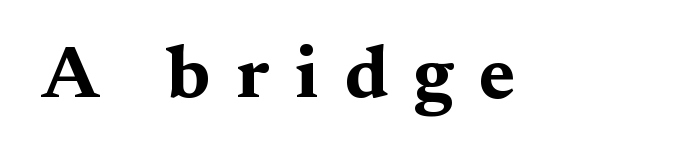
Q: Is the text bold? A: Yes.
Q: Is the text italic (slanted)? A: No, it is upright.
Q: Is the typeface a serif or a sans-serif typeface? A: Serif.
Q: Is the text underlined? A: No.
Q: Is the spacing between letters normal or unusually wide? A: Unusually wide.
Q: Width (condensed, normal, or wide)? A: Wide.
Q: Stroke contrast? A: Medium.
Q: x-height? A: Medium.
Q: Monospaced? A: No.
